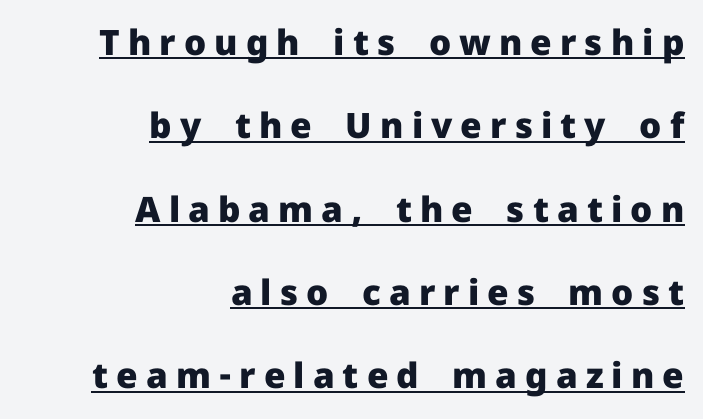
Letterform terminals end flat and unadorned throughout the passage. The specimen includes a rule beneath the text block's lines. The font's upright variant was chosen for this text. Visually the block forms a straight wall on the right and a jagged coastline on the left.
